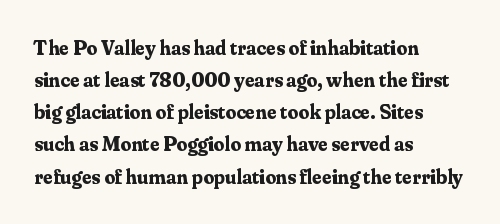
The image shows 21 px bold type, upright; set left-aligned, normal line spacing (1.53x), normal letter spacing, not underlined.
